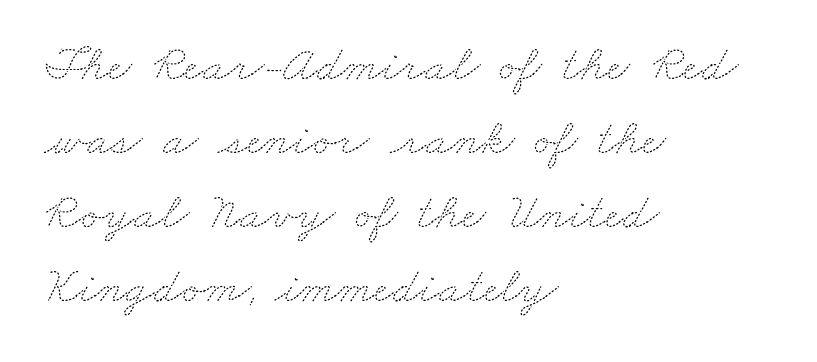
The image shows 51 px thin, wide type; set left-aligned, normal line spacing (1.45x), normal letter spacing, not underlined; medium stroke contrast and a small x-height.
